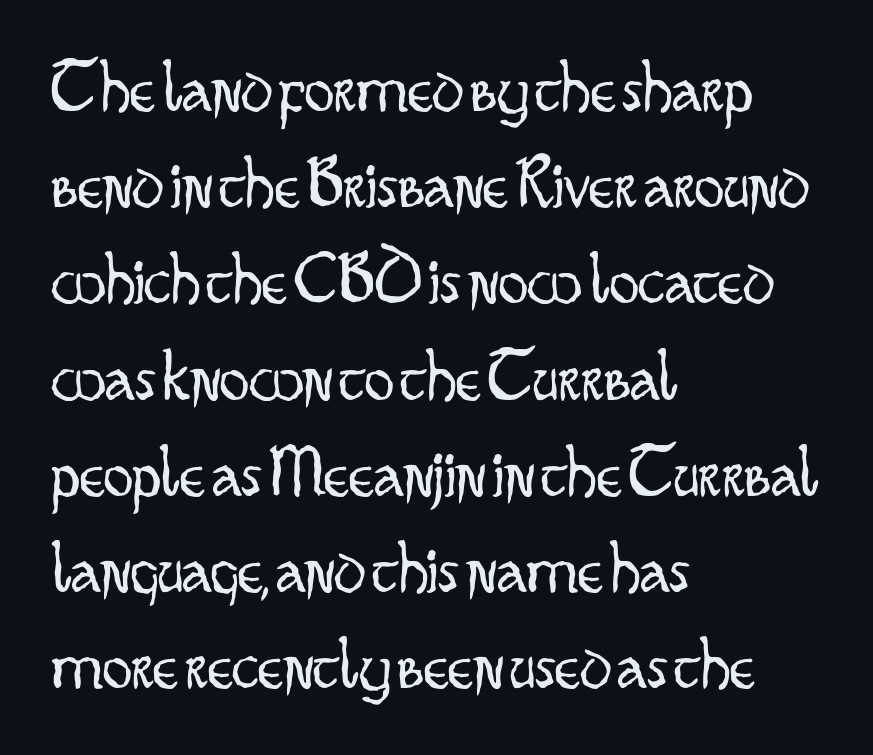
Q: Is the text bold? A: No.
Q: Is the text italic (slanted)? A: No, it is upright.
Q: Is the typeface a serif or a sans-serif typeface? A: Sans-serif.
Q: Is the text underlined? A: No.
Q: How is the paragraph aligned? A: Left-aligned.
Q: Is the spacing between letters normal or unusually wide? A: Normal.
Q: Is the spacing between lines tight, normal or loose? A: Normal.
Q: Width (condensed, normal, or wide)? A: Condensed.
Q: Stroke contrast? A: Low.
Q: x-height? A: Small.
Q: Monospaced? A: No.
